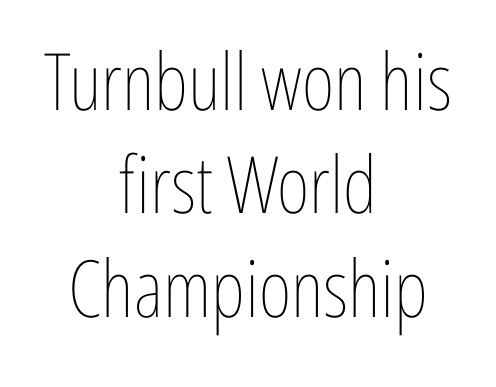
{"italic": "no", "bold": "no", "weight": "thin", "width": "condensed", "stroke_contrast": "low", "x_height": "medium", "monospaced": "no", "underline": "no", "align": "center", "line_spacing": "normal", "line_spacing_ratio": 1.31, "letter_spacing": "normal", "letter_spacing_em": 0.0, "glyph_px": 79}
